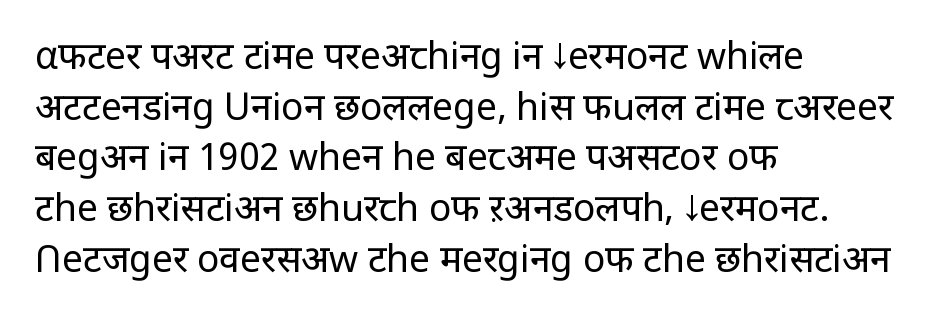
{"serif": "no", "italic": "no", "bold": "no", "weight": "regular", "width": "normal", "stroke_contrast": "low", "x_height": "large", "monospaced": "no", "underline": "no", "align": "left", "line_spacing": "normal", "line_spacing_ratio": 1.37, "letter_spacing": "normal", "letter_spacing_em": 0.0, "glyph_px": 37}
